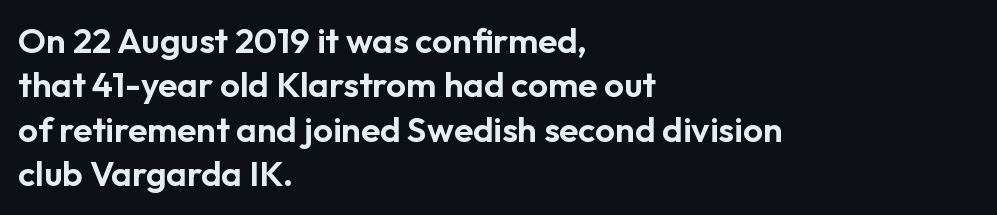
Q: Is the text italic (slanted)? A: No, it is upright.
Q: Is the typeface a serif or a sans-serif typeface? A: Sans-serif.
Q: Is the text underlined? A: No.
Q: How is the paragraph aligned? A: Left-aligned.
Q: Is the spacing between letters normal or unusually wide? A: Normal.
Q: Is the spacing between lines tight, normal or loose? A: Normal.
Q: Width (condensed, normal, or wide)? A: Normal.
Q: Stroke contrast? A: Low.
Q: x-height? A: Medium.
Q: Monospaced? A: No.
